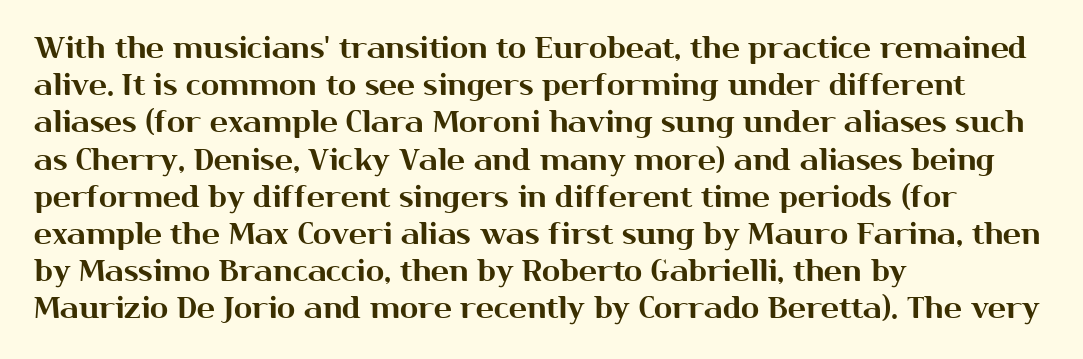
The image shows 30 px sans-serif type, upright; set left-aligned, line spacing 1.24x, normal letter spacing, not underlined; medium stroke contrast and a medium x-height.
